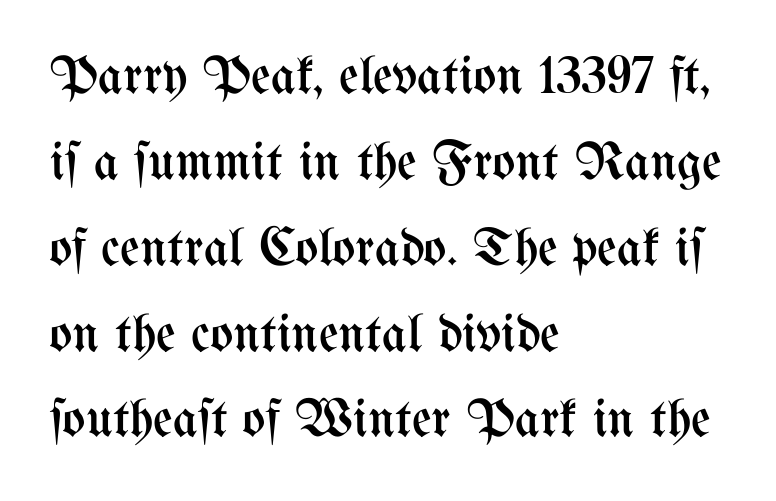
{"italic": "no", "bold": "no", "weight": "regular", "width": "condensed", "stroke_contrast": "medium", "x_height": "medium", "monospaced": "no", "underline": "no", "align": "left", "line_spacing": "normal", "line_spacing_ratio": 1.59, "letter_spacing": "normal", "letter_spacing_em": 0.0, "glyph_px": 54}
